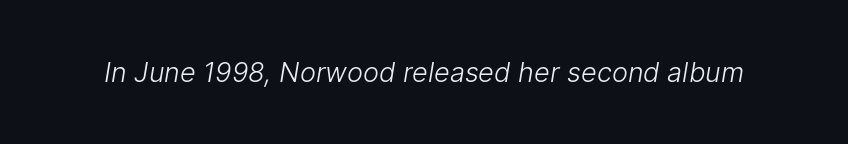
The image shows 27 px text type; set normal letter spacing, not underlined.
